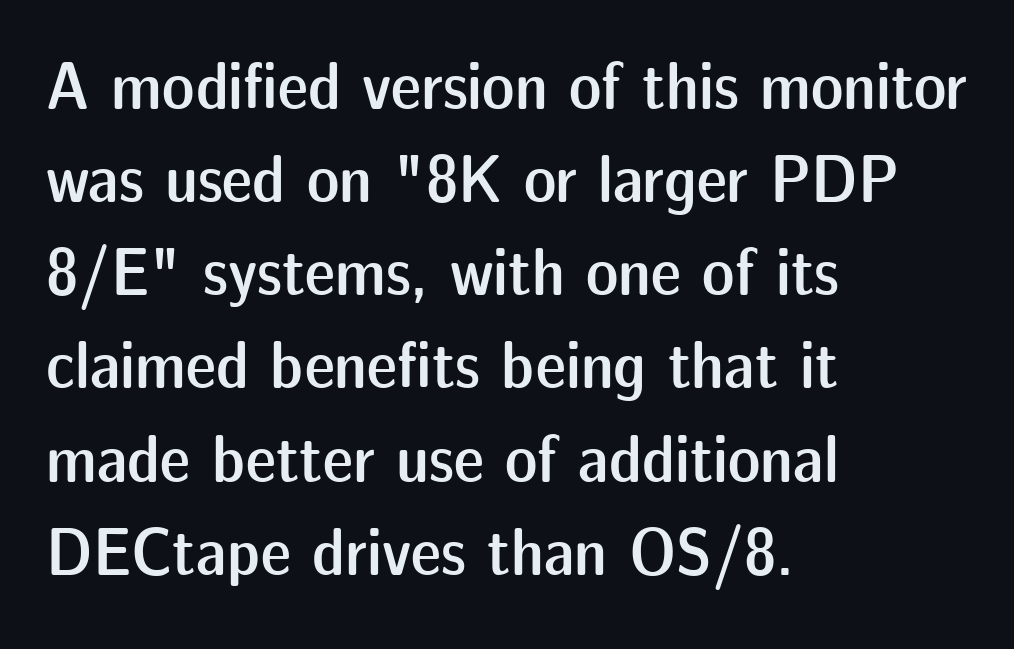
Q: Is the text bold? A: Semi-bold.
Q: Is the text italic (slanted)? A: No, it is upright.
Q: Is the typeface a serif or a sans-serif typeface? A: Sans-serif.
Q: Is the text underlined? A: No.
Q: How is the paragraph aligned? A: Left-aligned.
Q: Is the spacing between letters normal or unusually wide? A: Normal.
Q: Is the spacing between lines tight, normal or loose? A: Normal.
Q: Width (condensed, normal, or wide)? A: Normal.
Q: Stroke contrast? A: Low.
Q: x-height? A: Medium.
Q: Monospaced? A: No.
